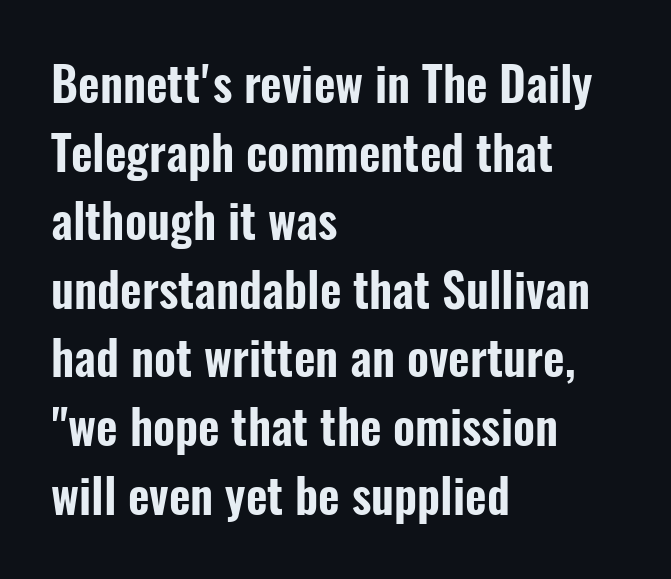
Q: Is the text italic (slanted)? A: No, it is upright.
Q: Is the typeface a serif or a sans-serif typeface? A: Sans-serif.
Q: Is the text underlined? A: No.
Q: How is the paragraph aligned? A: Left-aligned.
Q: Is the spacing between letters normal or unusually wide? A: Normal.
Q: Is the spacing between lines tight, normal or loose? A: Normal.
Q: Width (condensed, normal, or wide)? A: Condensed.
Q: Stroke contrast? A: Low.
Q: x-height? A: Medium.
Q: Monospaced? A: No.
